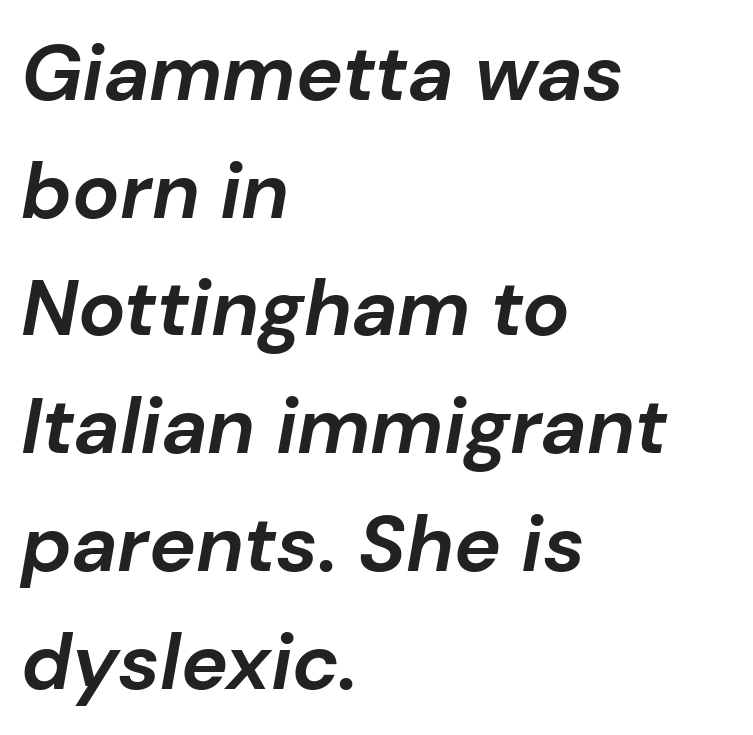
{"italic": "yes", "lean": "right", "slant_degrees": 10, "bold": "yes", "weight": "bold", "width": "normal", "stroke_contrast": "low", "x_height": "medium", "monospaced": "no", "underline": "no", "align": "left", "line_spacing": "normal", "line_spacing_ratio": 1.49, "letter_spacing": "normal", "letter_spacing_em": 0.0, "glyph_px": 79}
